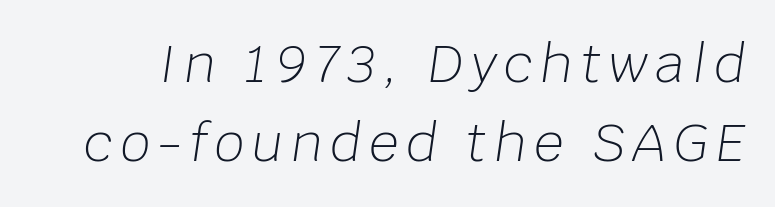
Q: Is the text bold? A: No.
Q: Is the text italic (slanted)? A: Yes, it leans right by about 8 degrees.
Q: Is the text underlined? A: No.
Q: Is the spacing between lines tight, normal or loose? A: Normal.
Q: Width (condensed, normal, or wide)? A: Normal.
Q: Stroke contrast? A: Low.
Q: x-height? A: Large.
Q: Monospaced? A: No.
